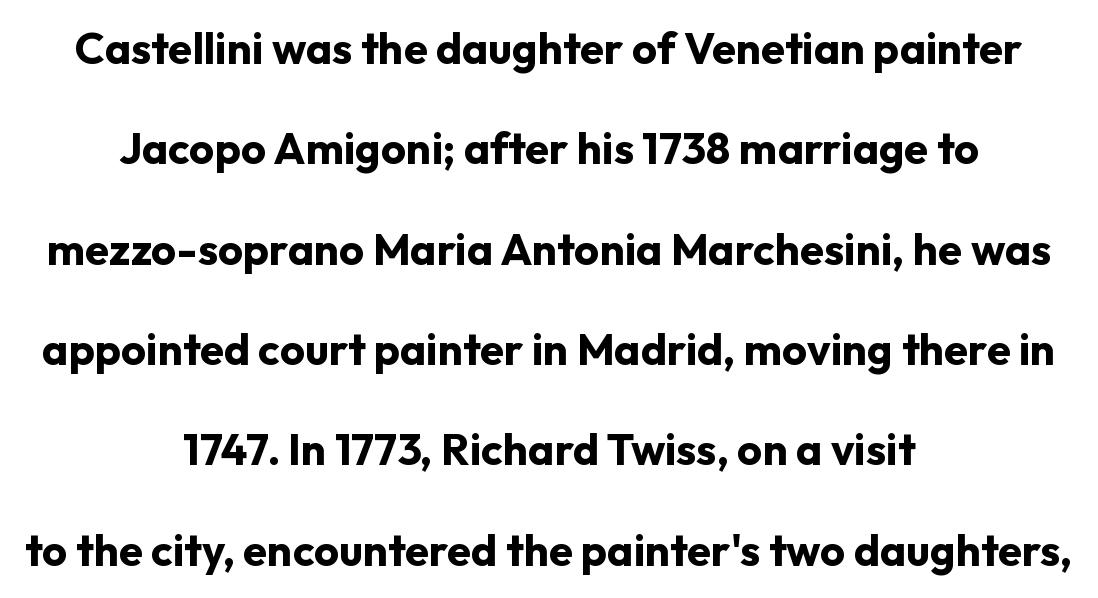
Typographic density is high because the face is bold. When letters stand straight like this, we call the style roman or upright. This block would shrink considerably if given ordinary leading; it's expanded now. The letters sit at their default tracking, neither squeezed nor spread. The passage shown is typed in a proportional face where columns would drift. In terms of letterform style, serifs are entirely absent.
